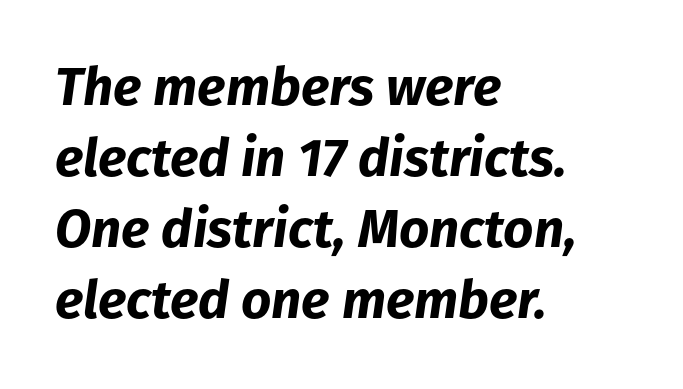
The image shows 53 px bold type, italic (leaning right); set left-aligned, normal line spacing (1.34x), normal letter spacing, not underlined; low stroke contrast and a medium x-height.
